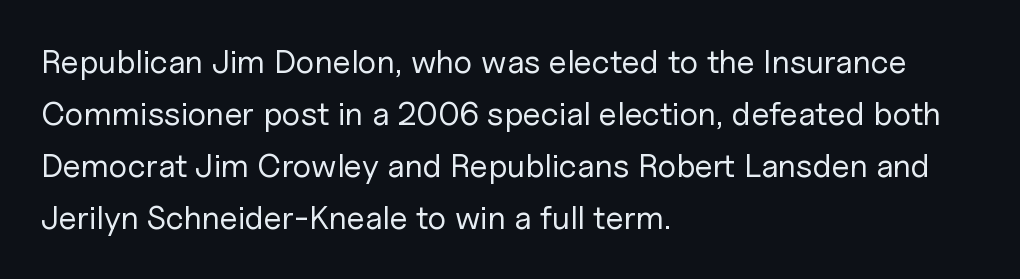
The image shows 33 px regular-weight sans-serif type, upright; set left-aligned, normal line spacing (1.58x), normal letter spacing, not underlined; low stroke contrast and a medium x-height.
